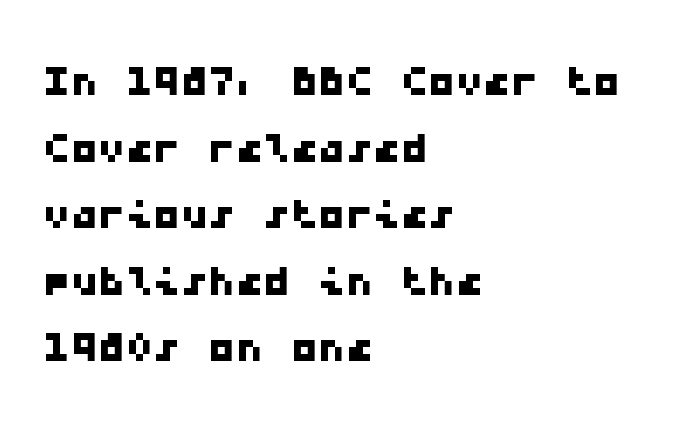
Anything drawn beneath the words? Only blank space. These lines are composed in type without serifs. Here the glyphs are tracked normally, forming tight word shapes. Spacing verdict: monospaced, one width for all characters. Every row of glyphs begins at an identical x-position on the left.
